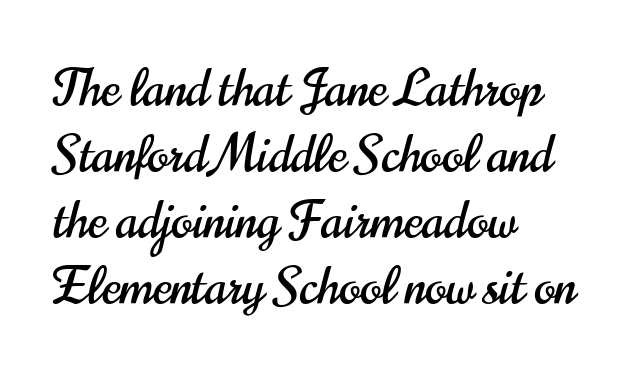
{"serif": "no", "width": "condensed", "stroke_contrast": "high", "x_height": "small", "monospaced": "no", "underline": "no", "align": "left", "line_spacing": "normal", "line_spacing_ratio": 1.32, "letter_spacing": "normal", "letter_spacing_em": 0.0, "glyph_px": 50}
